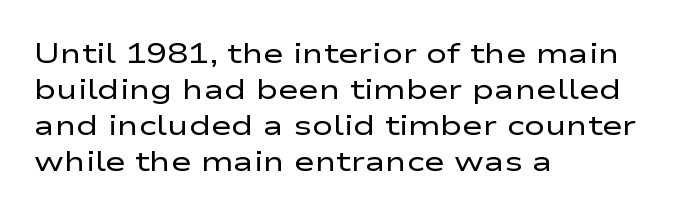
Descenders are the only things crossing below the line. The designer went with a sans here, leaving each stem footless. The gaps between neighbouring characters are ordinary and unremarkable. Baseline-to-baseline distance is the conventional proportion of letter height. The rendering uses natural spacing where letterforms have individual widths.
